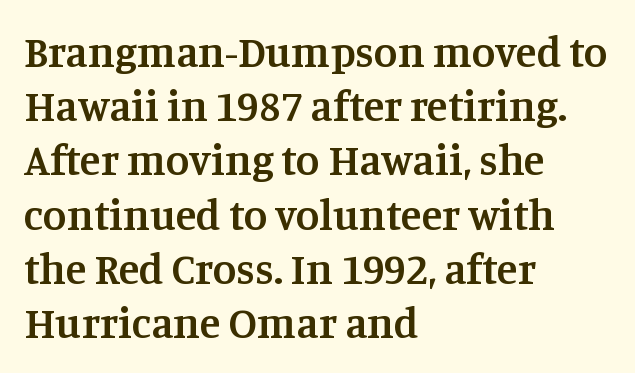
{"serif": "yes", "italic": "no", "bold": "semi", "weight": "semibold", "width": "normal", "stroke_contrast": "medium", "x_height": "large", "monospaced": "no", "underline": "no", "align": "left", "line_spacing": "normal", "line_spacing_ratio": 1.26, "letter_spacing": "normal", "letter_spacing_em": 0.0, "glyph_px": 43}
